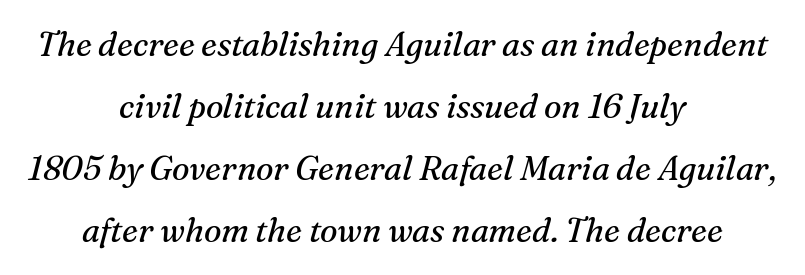
The image shows 33 px regular-weight serif type, italic (leaning right); set centered, line spacing 1.88x, normal letter spacing, not underlined; medium stroke contrast and a medium x-height.
